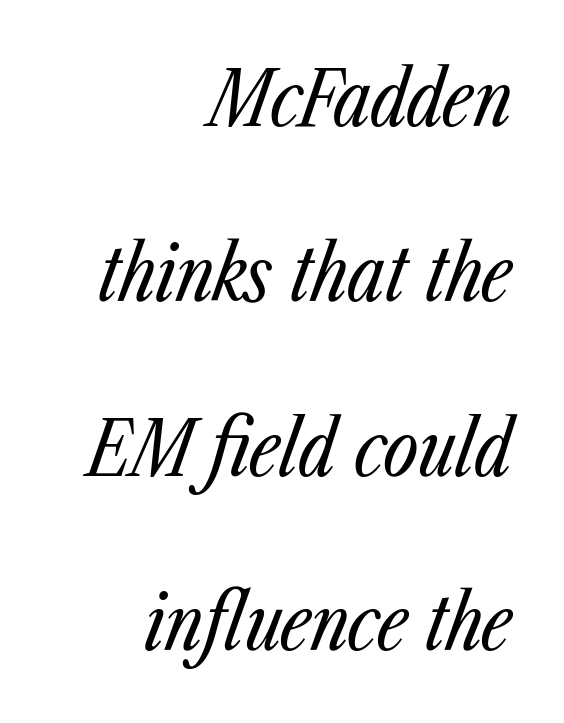
Notice the wide empty band between every row — that's loose leading. There's an unmistakable incline to the writing here. Does the copy run flush right? Yes — the right margin is perfectly even. Note the varied advance widths — an 'i' is clearly narrower than an 'm'. The letterforms sit at book weight or below.
